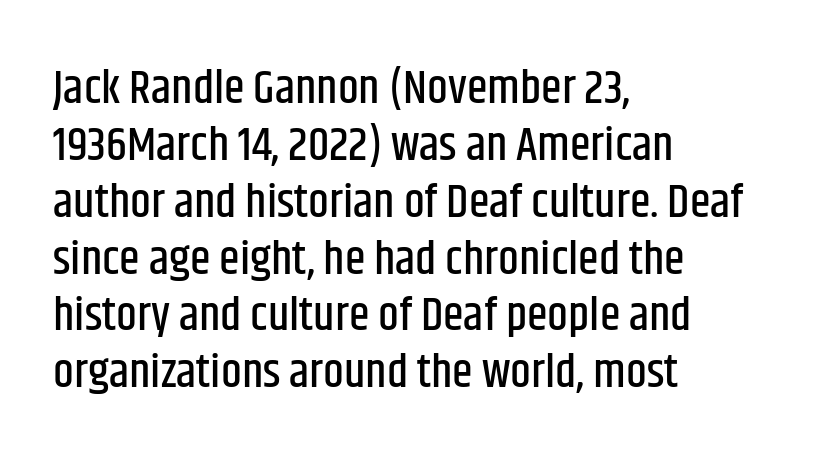
{"serif": "no", "italic": "no", "width": "condensed", "stroke_contrast": "low", "x_height": "large", "monospaced": "no", "underline": "no", "align": "left", "line_spacing_ratio": 1.21, "letter_spacing": "normal", "letter_spacing_em": 0.0, "glyph_px": 47}
